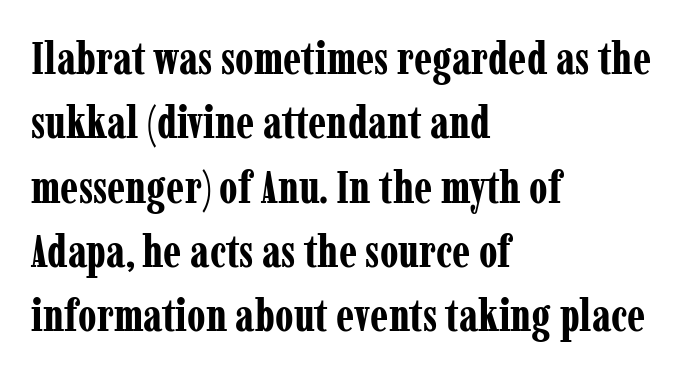
The image shows 45 px bold, condensed serif type, upright; set left-aligned, normal line spacing (1.43x), normal letter spacing, not underlined; low stroke contrast and a medium x-height.
